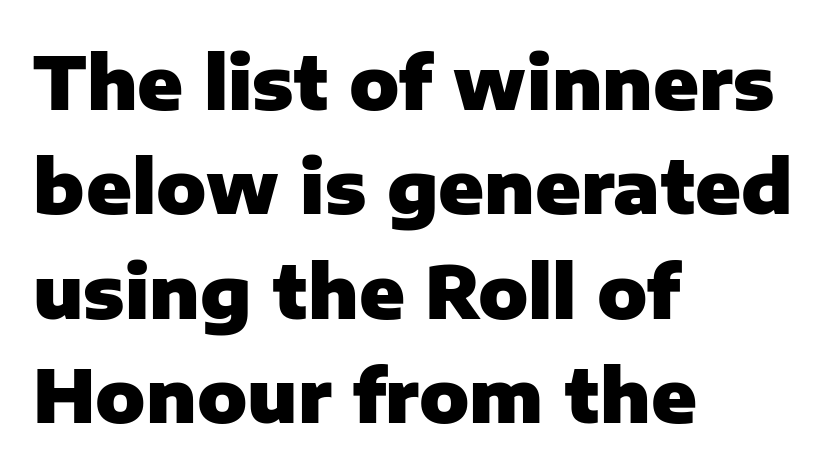
{"serif": "no", "italic": "no", "bold": "yes", "weight": "heavy", "width": "normal", "stroke_contrast": "low", "x_height": "medium", "monospaced": "no", "underline": "no", "align": "left", "line_spacing": "normal", "line_spacing_ratio": 1.41, "letter_spacing": "normal", "letter_spacing_em": 0.0, "glyph_px": 74}
